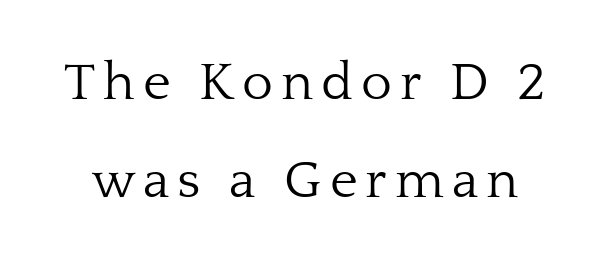
The image shows 53 px light serif type, upright; set line spacing 1.84x, not underlined; low stroke contrast and a medium x-height.
